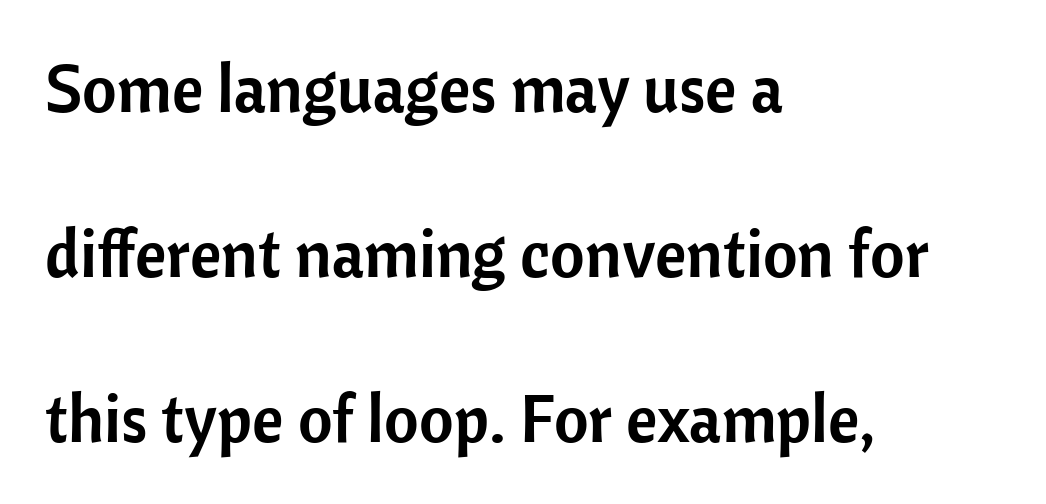
{"serif": "no", "italic": "no", "width": "normal", "stroke_contrast": "low", "x_height": "medium", "monospaced": "no", "underline": "no", "align": "left", "line_spacing": "loose", "line_spacing_ratio": 2.46, "letter_spacing": "normal", "letter_spacing_em": 0.0, "glyph_px": 67}
